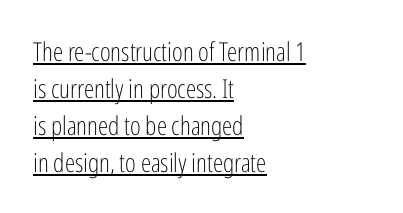
Q: Is the text bold? A: No.
Q: Is the text italic (slanted)? A: No, it is upright.
Q: Is the text underlined? A: Yes.
Q: How is the paragraph aligned? A: Left-aligned.
Q: Is the spacing between letters normal or unusually wide? A: Normal.
Q: Is the spacing between lines tight, normal or loose? A: Normal.
